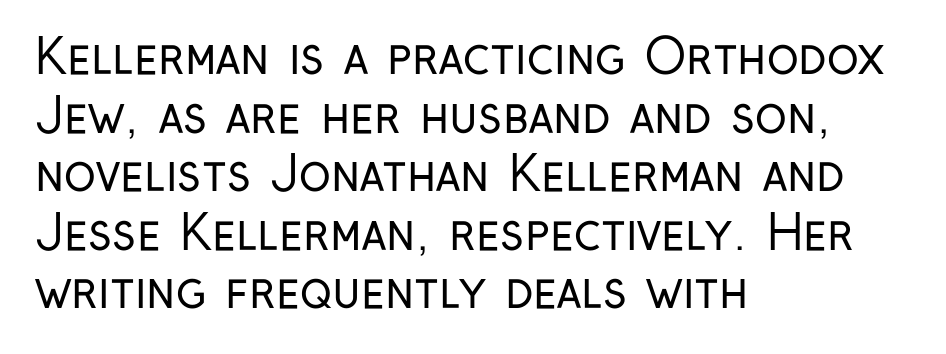
When letters stand straight like this, we call the style roman or upright. Unmarked baselines from the first word to the last. Inter-character spacing is left at the font's built-in metrics. Each letter keeps its own natural width here, so spacing adapts to shape. Weight class: somewhere from thin through regular. Does the type have serifs? No, each stem ends abruptly.
